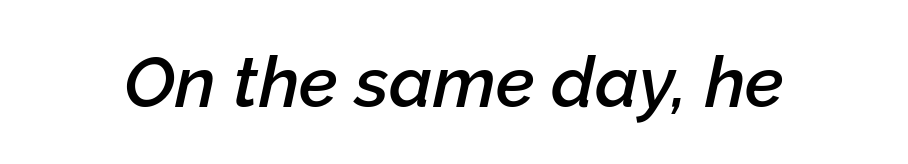
The letterforms sit shoulder to shoulder at normal distance. Tall strokes in this sample are angled rather than plumb. The passage shown is typed in a proportional face where columns would drift. A fair bit of extra ink — the face is semibold, not bold.
